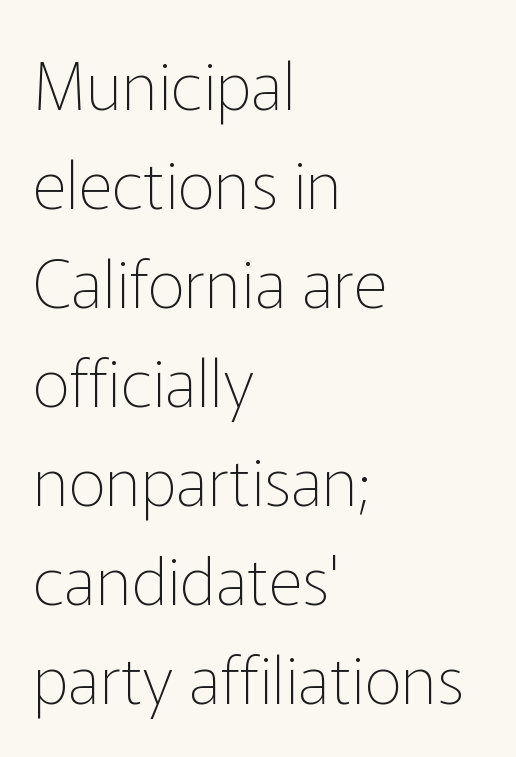
This is the regular roman posture of the typeface. Heft: none added — not bold. Teacher's note: observe the even left margin — that is flush-left alignment. Unlike a traditional serif, this face leaves its strokes unadorned.
